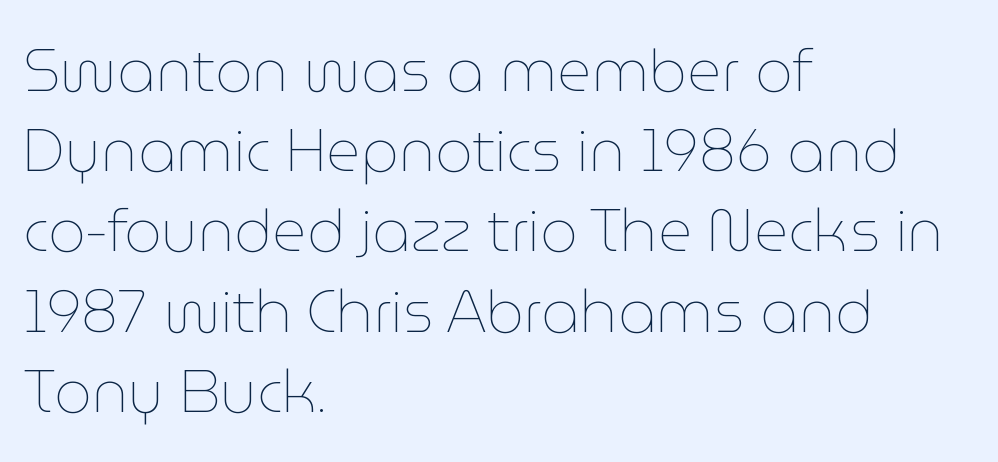
Summary of weight: not heavy and not bold. Glance below the letters and you will spot only blank space. One glance says typical: line gaps are just what's usual. Here the designer chose a conventional face with non-uniform glyph widths.
